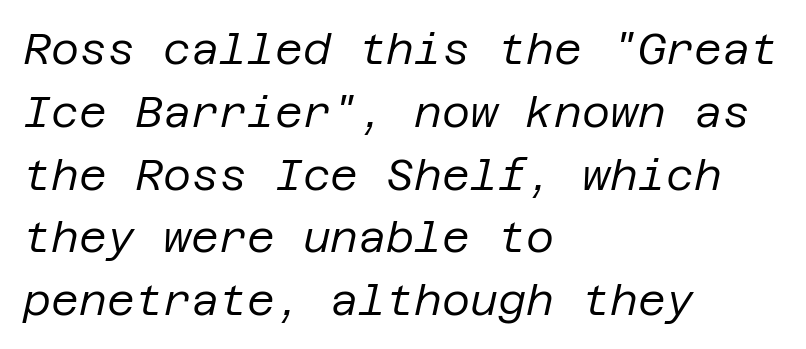
{"italic": "yes", "lean": "right", "slant_degrees": 12, "bold": "no", "weight": "regular", "width": "normal", "stroke_contrast": "low", "x_height": "large", "underline": "no", "align": "left", "line_spacing": "normal", "line_spacing_ratio": 1.46, "letter_spacing": "normal", "letter_spacing_em": 0.0, "glyph_px": 43}
